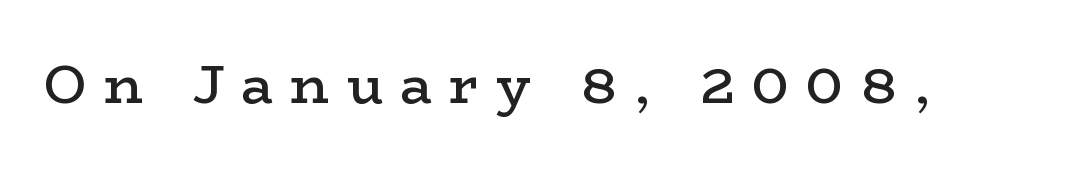
These lines were composed using upright roman letters. The letters advance in unequal steps, a hallmark of proportional type. This rendering widens character spacing well past its baseline value. The designer went with a serif here, giving each stem small feet.
